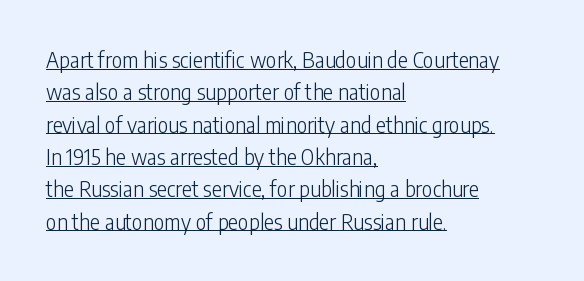
The image shows 21 px text type, upright; set left-aligned, normal line spacing (1.54x), normal letter spacing, underlined.
